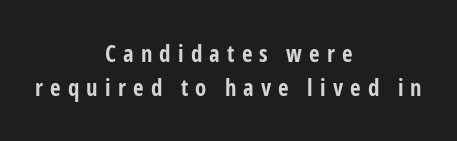
The image shows 23 px bold type, upright; set centered, normal line spacing (1.46x), unusually wide letter spacing (+0.31 em), not underlined.
